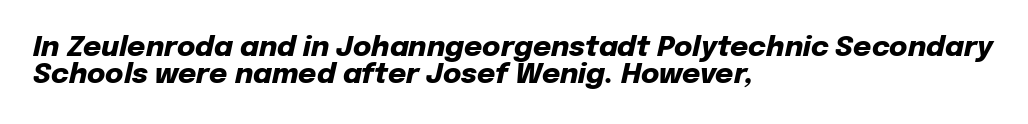
{"italic": "yes", "lean": "right", "slant_degrees": 12, "bold": "yes", "weight": "heavy", "width": "normal", "stroke_contrast": "low", "x_height": "medium", "monospaced": "no", "underline": "no", "align": "left", "line_spacing": "tight", "line_spacing_ratio": 0.98, "letter_spacing": "normal", "letter_spacing_em": 0.0, "glyph_px": 28}
